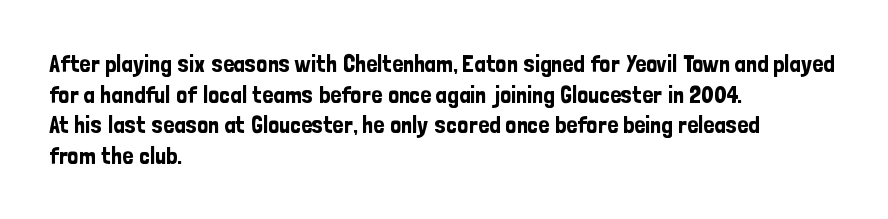
The image shows 24 px text type, upright; set left-aligned, normal line spacing (1.28x), normal letter spacing, not underlined.
